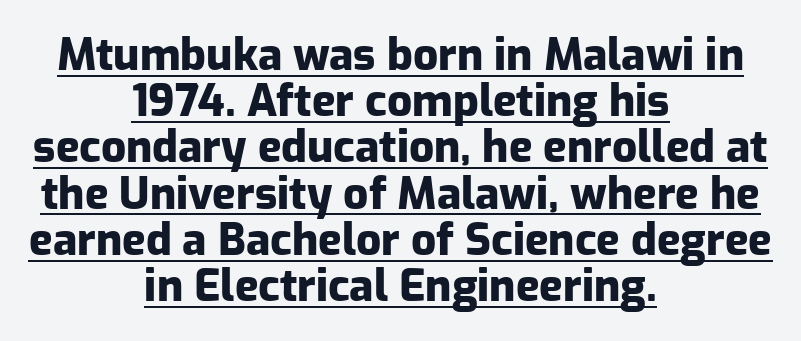
Heft: maximum for text — a bold. These lines are centered, leaving both edges ragged. Posture: upright roman. A typesetter would label this face a sans.
